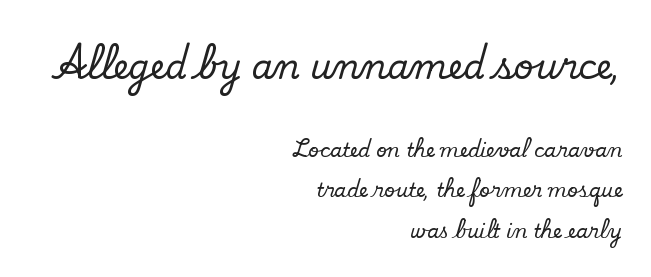
The image shows 34 px serif type; set right-aligned, loose line spacing (2.13x), normal letter spacing, not underlined; the first (top) block is 1.79x larger; low stroke contrast and a small x-height.
